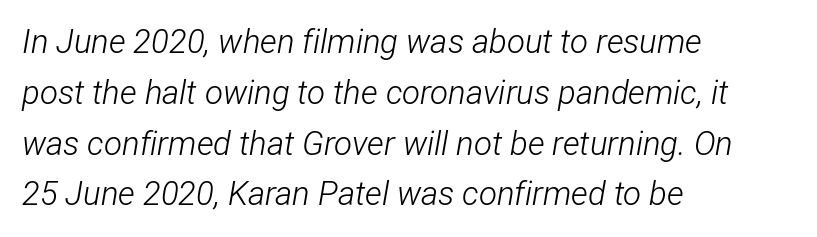
Q: Is the text bold? A: No.
Q: Is the text italic (slanted)? A: Yes, it leans right by about 12 degrees.
Q: Is the text underlined? A: No.
Q: How is the paragraph aligned? A: Left-aligned.
Q: Is the spacing between letters normal or unusually wide? A: Normal.
Q: Is the spacing between lines tight, normal or loose? A: Normal.
Q: Width (condensed, normal, or wide)? A: Condensed.
Q: Stroke contrast? A: Low.
Q: x-height? A: Medium.
Q: Monospaced? A: No.
